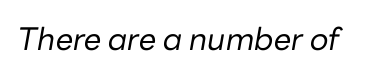
The whole block is typeset with a tilt. Spacing verdict: proportional, widths tailored to each character. In terms of letterspacing, this is plain default setting. Heaviness? Minimal to ordinary, like unemphasized prose. Type without underlining.
